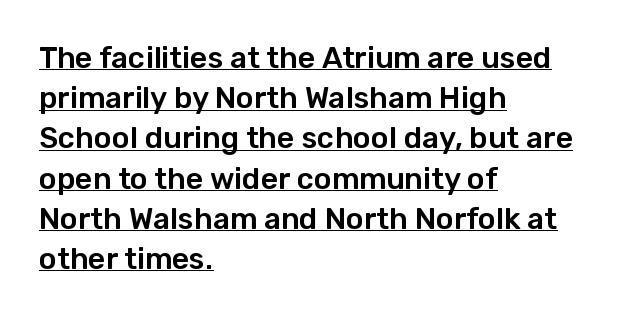
{"serif": "no", "italic": "no", "width": "normal", "stroke_contrast": "low", "x_height": "medium", "monospaced": "no", "underline": "yes", "align": "left", "line_spacing": "normal", "line_spacing_ratio": 1.34, "letter_spacing": "normal", "letter_spacing_em": 0.0, "glyph_px": 30}
